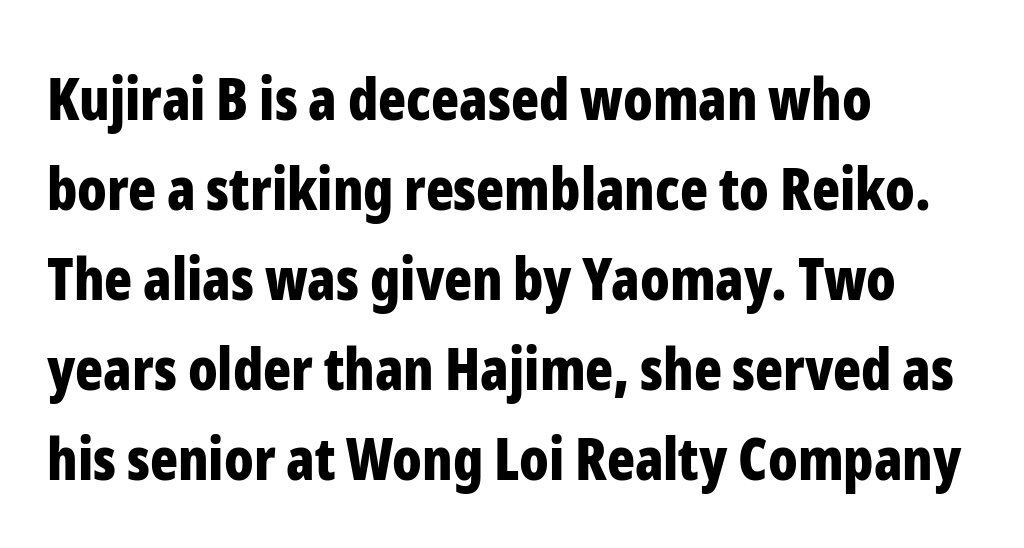
{"serif": "no", "italic": "no", "bold": "yes", "weight": "bold", "width": "condensed", "stroke_contrast": "low", "x_height": "medium", "monospaced": "no", "underline": "no", "align": "left", "line_spacing": "normal", "line_spacing_ratio": 1.55, "letter_spacing": "normal", "letter_spacing_em": 0.0, "glyph_px": 58}
